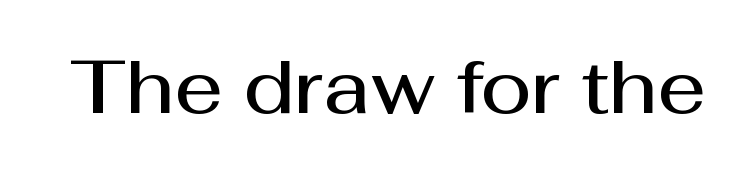
The image shows 76 px semibold sans-serif type, upright; set normal letter spacing, not underlined; medium stroke contrast and a medium x-height.
